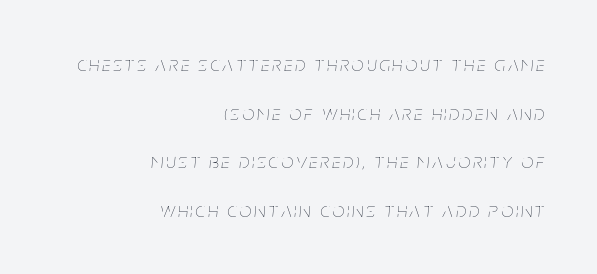
The image shows 21 px text type, italic (leaning right); set right-aligned, loose line spacing (2.31x), not underlined.
